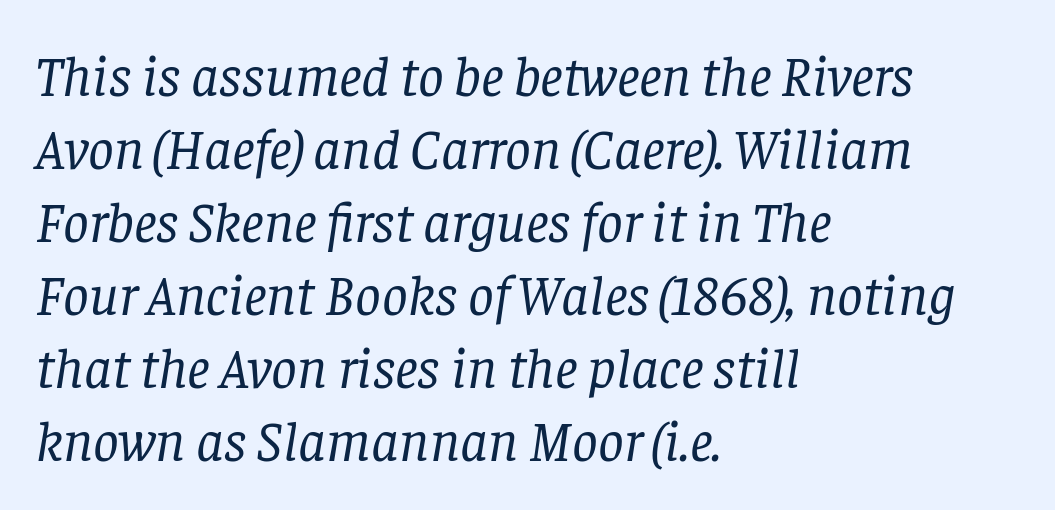
Q: Is the text bold? A: No.
Q: Is the text italic (slanted)? A: Yes, it leans right by about 8 degrees.
Q: Is the typeface a serif or a sans-serif typeface? A: Serif.
Q: Is the text underlined? A: No.
Q: How is the paragraph aligned? A: Left-aligned.
Q: Is the spacing between letters normal or unusually wide? A: Normal.
Q: Is the spacing between lines tight, normal or loose? A: Normal.
Q: Width (condensed, normal, or wide)? A: Normal.
Q: Stroke contrast? A: Low.
Q: x-height? A: Large.
Q: Monospaced? A: No.
